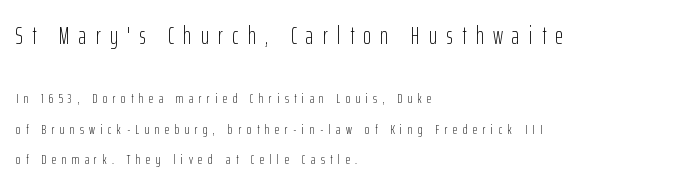
Q: Is the text bold? A: No.
Q: Is the text italic (slanted)? A: No, it is upright.
Q: Is the text underlined? A: No.
Q: How is the paragraph aligned? A: Left-aligned.
Q: Is the spacing between letters normal or unusually wide? A: Unusually wide.
Q: Is the spacing between lines tight, normal or loose? A: Loose.
Q: Which block of text is set in a larger size, the first (top) or the second (bottom)? A: The first (top) one.
